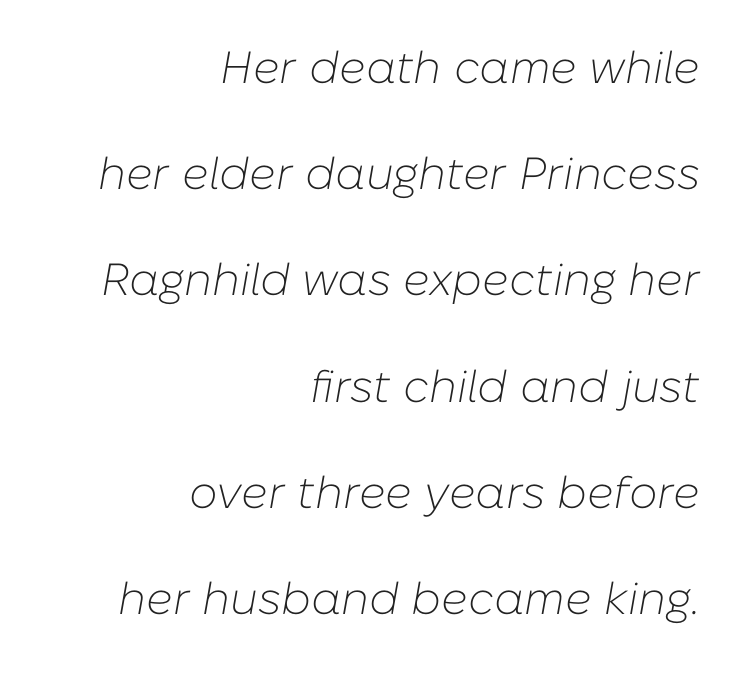
Q: Is the text bold? A: No.
Q: Is the text italic (slanted)? A: Yes, it leans right by about 10 degrees.
Q: Is the text underlined? A: No.
Q: How is the paragraph aligned? A: Right-aligned.
Q: Is the spacing between letters normal or unusually wide? A: Normal.
Q: Is the spacing between lines tight, normal or loose? A: Loose.
Q: Width (condensed, normal, or wide)? A: Normal.
Q: Stroke contrast? A: Low.
Q: x-height? A: Medium.
Q: Monospaced? A: No.
